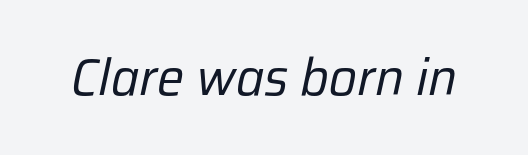
The image shows 51 px regular-weight type, italic (leaning right); set normal letter spacing, not underlined; low stroke contrast and a medium x-height.
